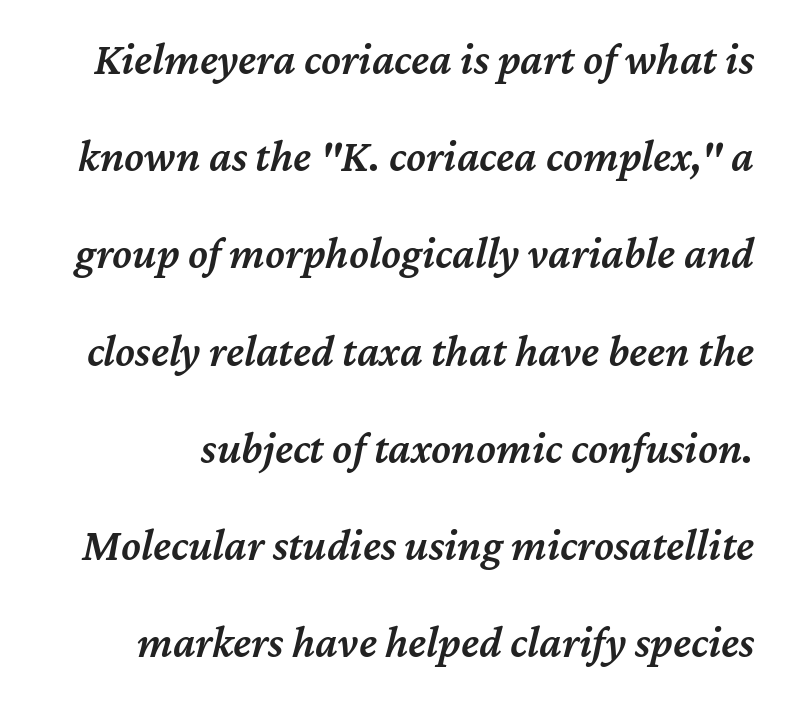
The space directly below the letters is spotless. The glyphs look as if they've been sheared to an angle. Think of a printed novel: that variable character pitch is what you see here. The tracking reads as untouched default to a designer's eye.
